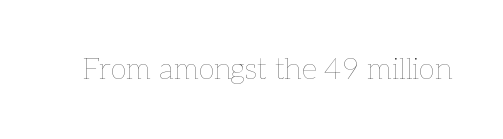
The image shows 30 px thin type, upright; set normal letter spacing, not underlined; low stroke contrast and a medium x-height.
